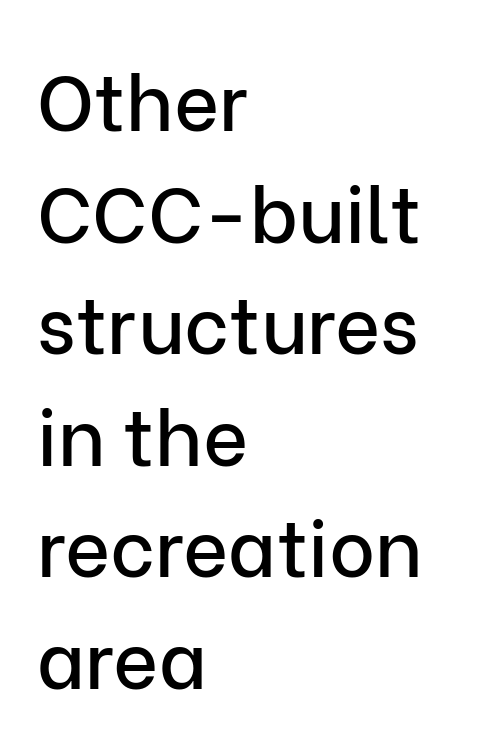
Look at the bottom of the vertical strokes: they stop flat, with no serifs. Alignment: flush left. This sample uses an upright cut, with every glyph sitting square on the baseline. A typesetter would call this zero additional tracking.
